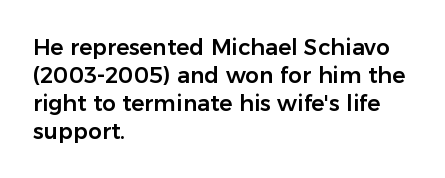
{"italic": "no", "underline": "no", "align": "left", "line_spacing": "normal", "line_spacing_ratio": 1.27, "letter_spacing": "normal", "letter_spacing_em": 0.0, "glyph_px": 22}
